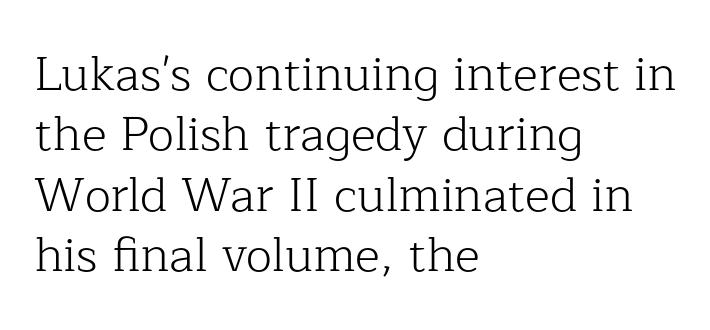
This sample is left-justified, so line endings fall wherever the words run out. Bare-footed words on every line. Bold? No — there's no thickening of the strokes. Characters remain perfectly vertical along every line. In terms of leading, this rendering sits right in the middle.
